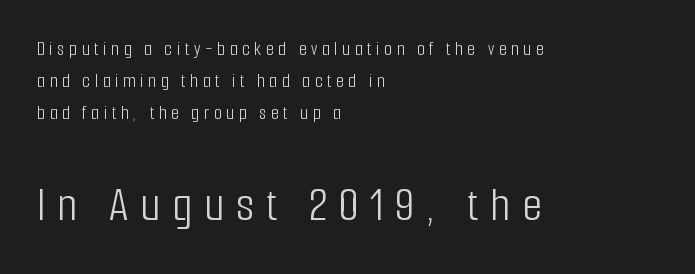
The gaps between neighbouring characters are conspicuously large. Layout note: lines flush left. Does the type have serifs? No, each stem ends abruptly. Character size in the trailing block exceeds that of the leading block. Regular leading. Ordinary non-slanted type is in use.
